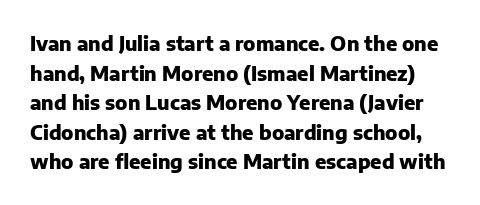
Q: Is the text bold? A: Yes.
Q: Is the text italic (slanted)? A: No, it is upright.
Q: Is the text underlined? A: No.
Q: Is the spacing between letters normal or unusually wide? A: Normal.
Q: Is the spacing between lines tight, normal or loose? A: Normal.
